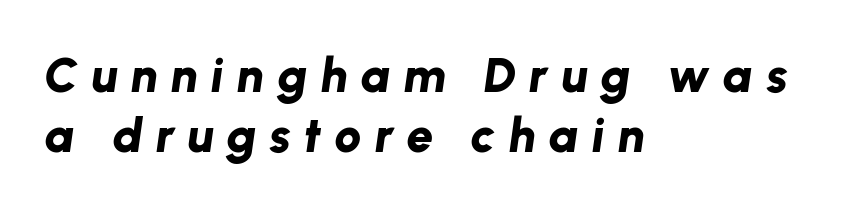
Q: Is the text bold? A: Yes.
Q: Is the text italic (slanted)? A: Yes, it leans right by about 8 degrees.
Q: Is the text underlined? A: No.
Q: How is the paragraph aligned? A: Left-aligned.
Q: Is the spacing between letters normal or unusually wide? A: Unusually wide.
Q: Is the spacing between lines tight, normal or loose? A: Normal.
Q: Width (condensed, normal, or wide)? A: Normal.
Q: Stroke contrast? A: Low.
Q: x-height? A: Medium.
Q: Monospaced? A: No.
